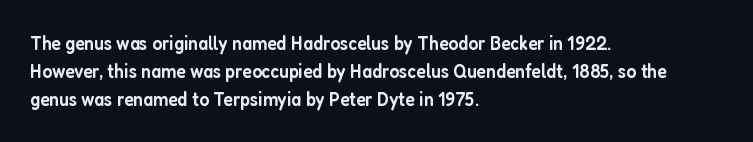
{"italic": "no", "bold": "semi", "underline": "no", "align": "left", "line_spacing": "normal", "line_spacing_ratio": 1.41, "letter_spacing": "normal", "letter_spacing_em": 0.0, "glyph_px": 20}
